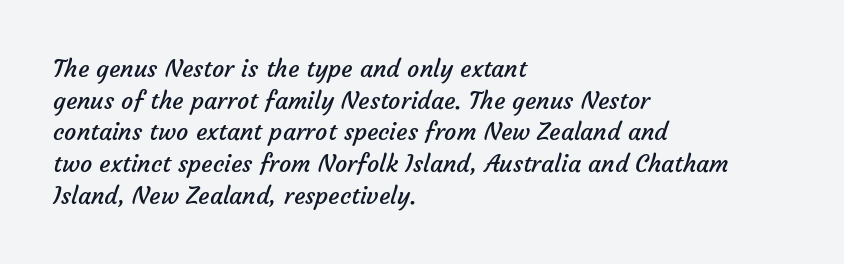
The image shows 24 px text type; set left-aligned, normal line spacing (1.32x), normal letter spacing, not underlined.
